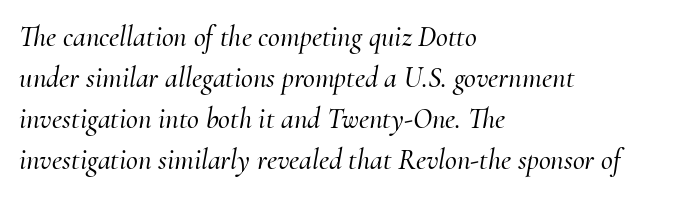
The image shows 29 px serif type, italic (leaning right); set left-aligned, normal line spacing (1.41x), normal letter spacing, not underlined; medium stroke contrast and a small x-height.
